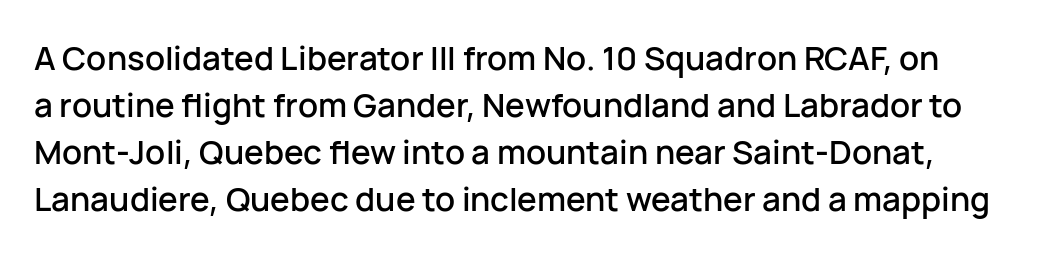
The image shows 33 px sans-serif type, upright; set normal line spacing (1.42x), normal letter spacing, not underlined; low stroke contrast and a medium x-height.
